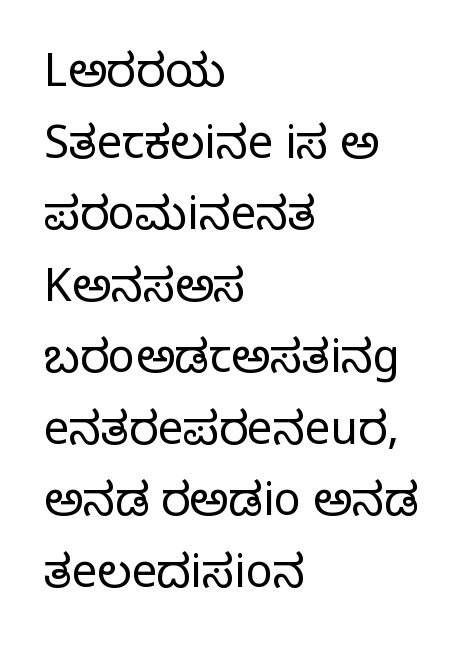
Q: Is the text bold? A: No.
Q: Is the text italic (slanted)? A: No, it is upright.
Q: Is the typeface a serif or a sans-serif typeface? A: Serif.
Q: Is the text underlined? A: No.
Q: How is the paragraph aligned? A: Left-aligned.
Q: Is the spacing between letters normal or unusually wide? A: Normal.
Q: Is the spacing between lines tight, normal or loose? A: Normal.
Q: Width (condensed, normal, or wide)? A: Normal.
Q: Stroke contrast? A: Low.
Q: x-height? A: Large.
Q: Monospaced? A: No.
